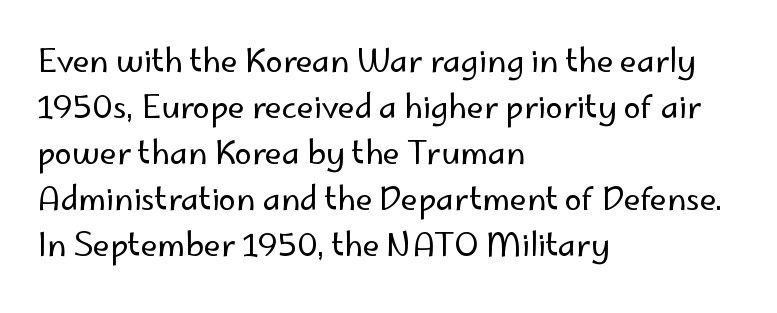
Q: Is the text bold? A: No.
Q: Is the text italic (slanted)? A: No, it is upright.
Q: Is the typeface a serif or a sans-serif typeface? A: Sans-serif.
Q: Is the text underlined? A: No.
Q: How is the paragraph aligned? A: Left-aligned.
Q: Is the spacing between letters normal or unusually wide? A: Normal.
Q: Is the spacing between lines tight, normal or loose? A: Normal.
Q: Width (condensed, normal, or wide)? A: Normal.
Q: Stroke contrast? A: Low.
Q: x-height? A: Small.
Q: Monospaced? A: No.
